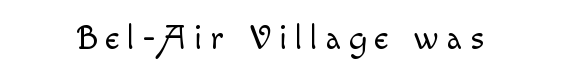
{"italic": "no", "bold": "no", "weight": "light", "width": "normal", "x_height": "small", "monospaced": "no", "underline": "no", "letter_spacing": "wide", "letter_spacing_em": 0.23, "glyph_px": 34}
